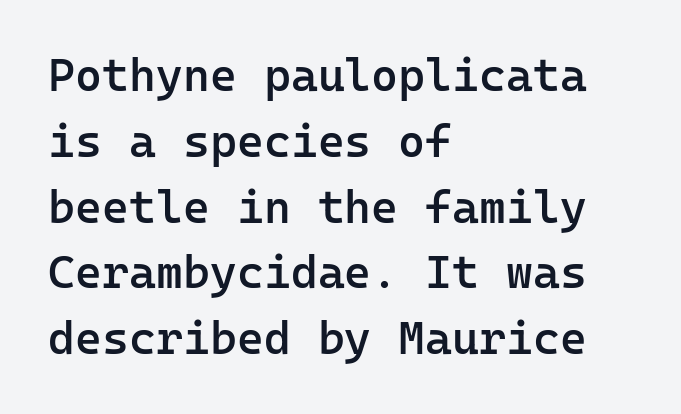
The image shows 46 px semibold sans-serif type, upright, monospaced; set left-aligned, normal line spacing (1.43x), normal letter spacing, not underlined; low stroke contrast and a medium x-height.
